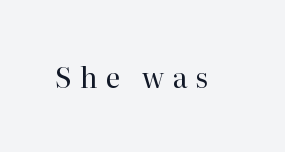
The image shows 28 px regular-weight serif type, upright; set unusually wide letter spacing (+0.29 em), not underlined; high stroke contrast and a medium x-height.
